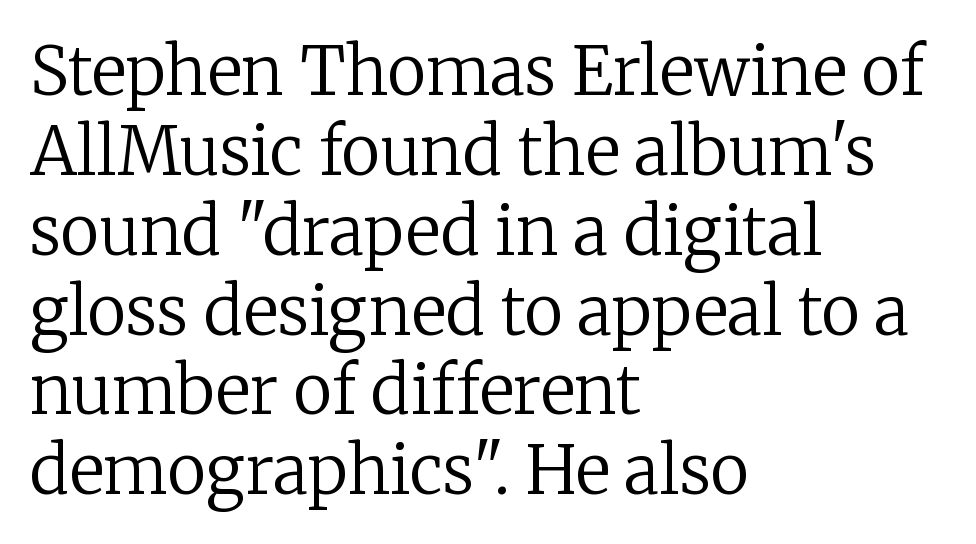
Q: Is the text bold? A: No.
Q: Is the text italic (slanted)? A: No, it is upright.
Q: Is the typeface a serif or a sans-serif typeface? A: Serif.
Q: Is the text underlined? A: No.
Q: How is the paragraph aligned? A: Left-aligned.
Q: Is the spacing between letters normal or unusually wide? A: Normal.
Q: Width (condensed, normal, or wide)? A: Normal.
Q: Stroke contrast? A: Low.
Q: x-height? A: Medium.
Q: Monospaced? A: No.
